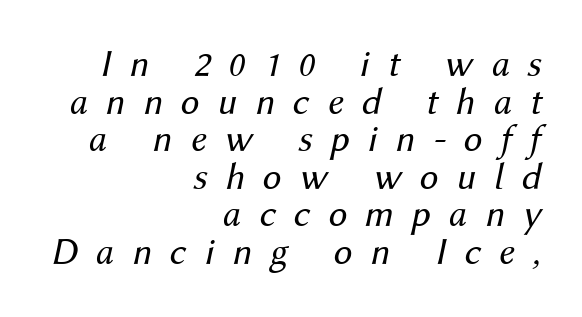
Q: Is the text bold? A: No.
Q: Is the text italic (slanted)? A: Yes, it leans right by about 12 degrees.
Q: Is the text underlined? A: No.
Q: How is the paragraph aligned? A: Right-aligned.
Q: Is the spacing between letters normal or unusually wide? A: Unusually wide.
Q: Is the spacing between lines tight, normal or loose? A: Tight.
Q: Width (condensed, normal, or wide)? A: Normal.
Q: Stroke contrast? A: Medium.
Q: x-height? A: Medium.
Q: Monospaced? A: No.
